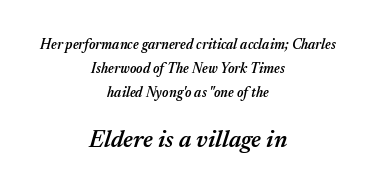
Between one letter and the next there's only the usual sliver of space. Honestly, there is no underline to notice here at all. Block two is the big one; block one sits smaller above it. Slant detected: the letters are inclined. Neither beginnings nor endings align; midpoints do.
